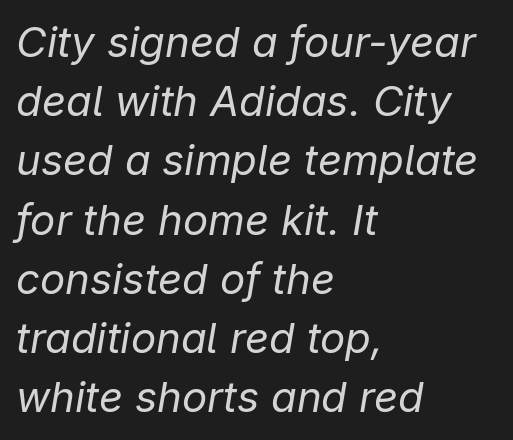
Q: Is the text bold? A: No.
Q: Is the text italic (slanted)? A: Yes, it leans right by about 9 degrees.
Q: Is the text underlined? A: No.
Q: How is the paragraph aligned? A: Left-aligned.
Q: Is the spacing between letters normal or unusually wide? A: Normal.
Q: Is the spacing between lines tight, normal or loose? A: Normal.
Q: Width (condensed, normal, or wide)? A: Normal.
Q: Stroke contrast? A: Low.
Q: x-height? A: Medium.
Q: Monospaced? A: No.
